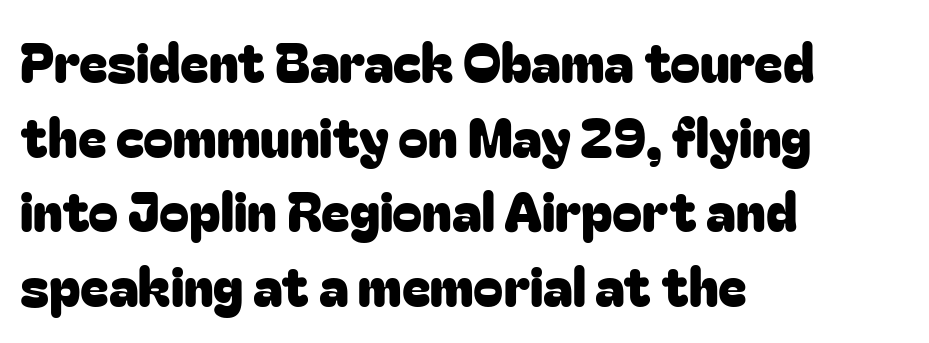
Q: Is the text italic (slanted)? A: No, it is upright.
Q: Is the typeface a serif or a sans-serif typeface? A: Sans-serif.
Q: Is the text underlined? A: No.
Q: How is the paragraph aligned? A: Left-aligned.
Q: Is the spacing between letters normal or unusually wide? A: Normal.
Q: Is the spacing between lines tight, normal or loose? A: Normal.
Q: Width (condensed, normal, or wide)? A: Normal.
Q: Stroke contrast? A: Low.
Q: x-height? A: Medium.
Q: Monospaced? A: No.
